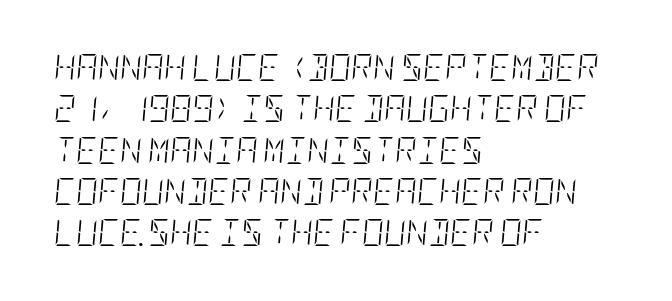
Q: Is the text bold? A: No.
Q: Is the text italic (slanted)? A: Yes, it leans right by about 5 degrees.
Q: Is the text underlined? A: No.
Q: How is the paragraph aligned? A: Left-aligned.
Q: Is the spacing between letters normal or unusually wide? A: Normal.
Q: Is the spacing between lines tight, normal or loose? A: Normal.
